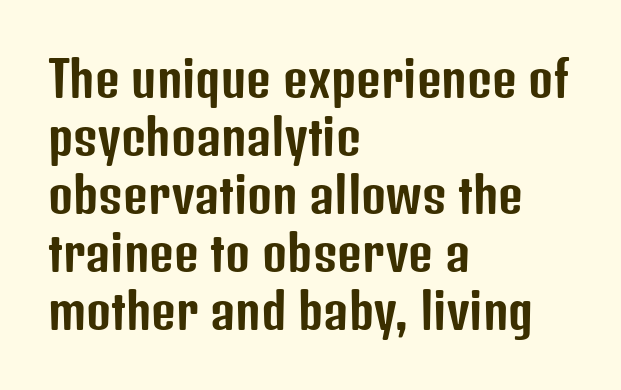
Q: Is the text italic (slanted)? A: No, it is upright.
Q: Is the typeface a serif or a sans-serif typeface? A: Sans-serif.
Q: Is the text underlined? A: No.
Q: How is the paragraph aligned? A: Left-aligned.
Q: Is the spacing between letters normal or unusually wide? A: Normal.
Q: Width (condensed, normal, or wide)? A: Condensed.
Q: Stroke contrast? A: Low.
Q: x-height? A: Medium.
Q: Monospaced? A: No.
